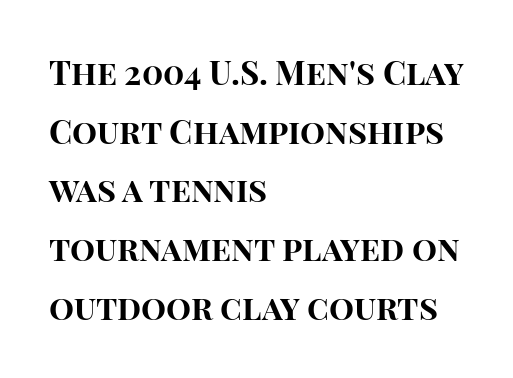
Q: Is the text bold? A: Yes.
Q: Is the text italic (slanted)? A: No, it is upright.
Q: Is the typeface a serif or a sans-serif typeface? A: Sans-serif.
Q: Is the text underlined? A: No.
Q: How is the paragraph aligned? A: Left-aligned.
Q: Is the spacing between letters normal or unusually wide? A: Normal.
Q: Width (condensed, normal, or wide)? A: Normal.
Q: Stroke contrast? A: High.
Q: x-height? A: Large.
Q: Monospaced? A: No.
